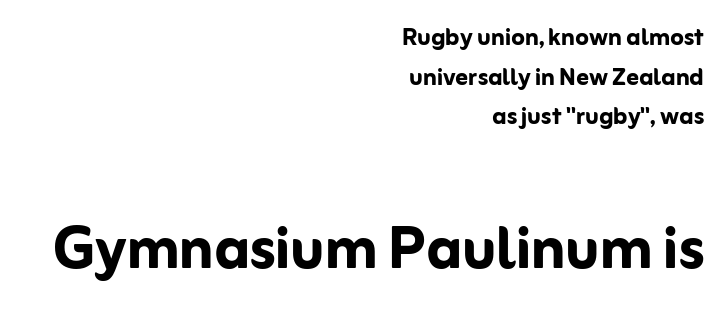
{"serif": "no", "italic": "no", "bold": "yes", "weight": "semibold", "width": "normal", "stroke_contrast": "low", "x_height": "medium", "monospaced": "no", "underline": "no", "align": "right", "line_spacing": "normal", "line_spacing_ratio": 1.28, "letter_spacing": "normal", "letter_spacing_em": 0.0, "larger_block": "second", "size_ratio": 2.48, "glyph_px": 77}
